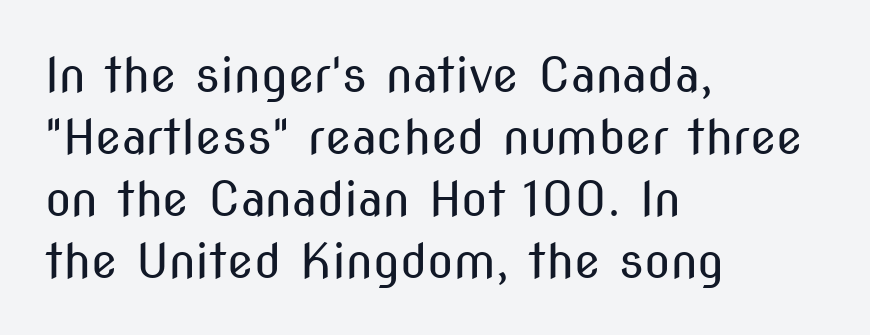
Is there much room between lines? A standard amount, neither cramped nor airy. The passage shown has conventional tracking throughout. Caption: multi-line text, flush left, ragged right. Stroke terminals: plain, sans-serif.
